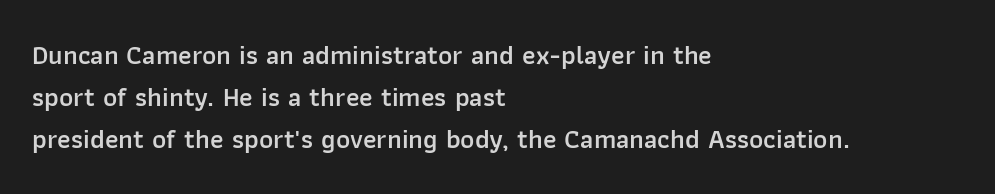
{"italic": "no", "bold": "semi", "underline": "no", "align": "left", "line_spacing": "normal", "line_spacing_ratio": 1.56, "letter_spacing": "normal", "letter_spacing_em": 0.0, "glyph_px": 27}
